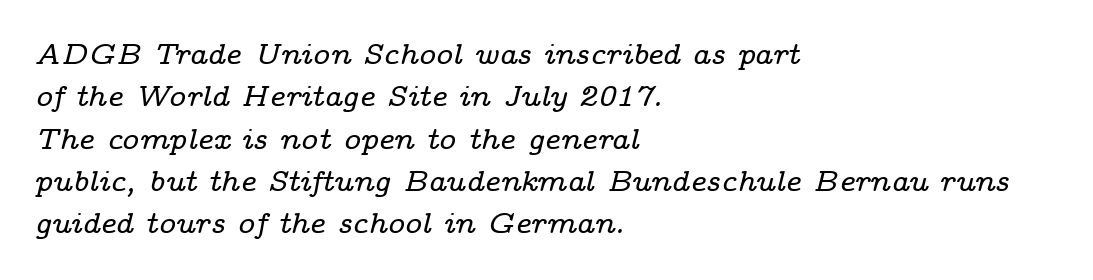
The image shows 29 px wide serif type, italic (leaning right); set left-aligned, normal line spacing (1.46x), normal letter spacing, not underlined; low stroke contrast and a medium x-height.
